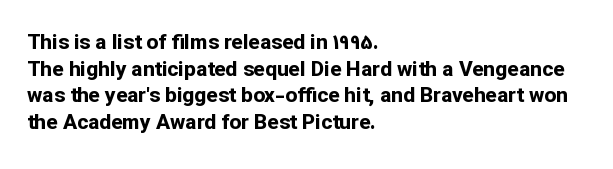
The image shows 21 px bold type, upright; set left-aligned, normal line spacing (1.27x), normal letter spacing, not underlined.
